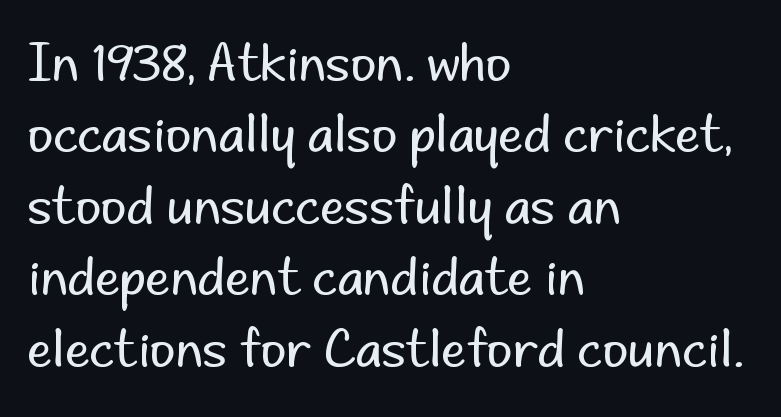
Q: Is the text bold? A: No.
Q: Is the text italic (slanted)? A: No, it is upright.
Q: Is the typeface a serif or a sans-serif typeface? A: Sans-serif.
Q: Is the text underlined? A: No.
Q: How is the paragraph aligned? A: Left-aligned.
Q: Is the spacing between letters normal or unusually wide? A: Normal.
Q: Is the spacing between lines tight, normal or loose? A: Normal.
Q: Width (condensed, normal, or wide)? A: Normal.
Q: Stroke contrast? A: Low.
Q: x-height? A: Small.
Q: Monospaced? A: No.
